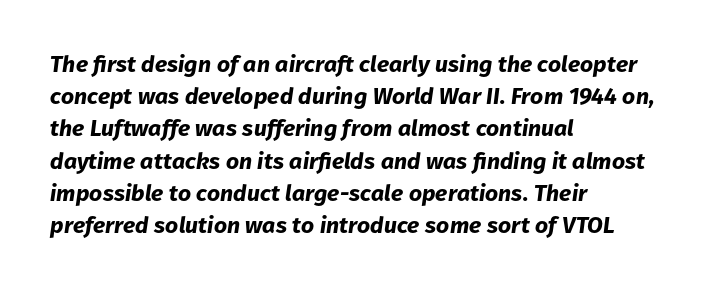
The zone under the glyphs is completely vacant. This sample is left-justified, so line endings fall wherever the words run out. A dark, heavy texture on the line: the type is bold. Tall strokes in this sample are angled rather than plumb. Successive baselines arrive at the customary interval. Words appear dense and cohesive because spacing is normal.
